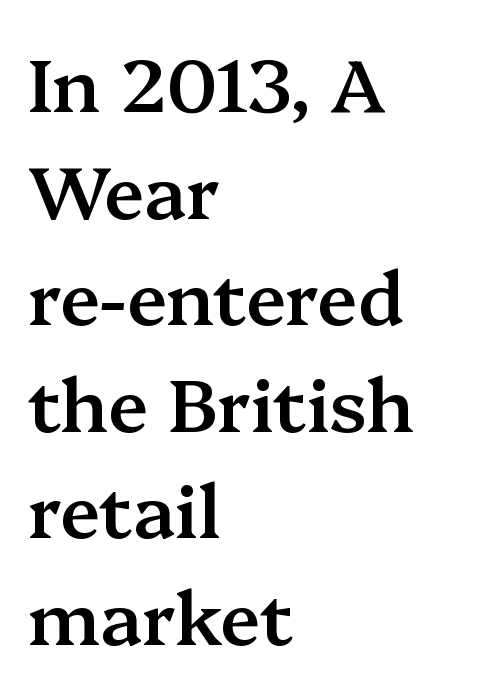
The image shows 74 px semibold serif type, upright; set left-aligned, normal line spacing (1.44x), normal letter spacing, not underlined; medium stroke contrast and a medium x-height.
